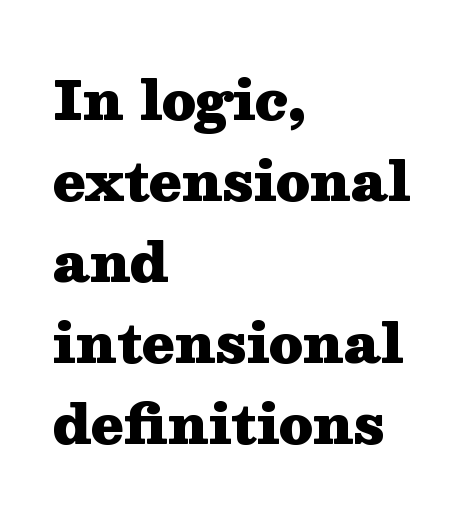
{"serif": "yes", "italic": "no", "bold": "yes", "weight": "heavy", "width": "wide", "stroke_contrast": "medium", "x_height": "medium", "monospaced": "no", "underline": "no", "align": "left", "line_spacing": "normal", "line_spacing_ratio": 1.53, "letter_spacing": "normal", "letter_spacing_em": 0.0, "glyph_px": 53}
